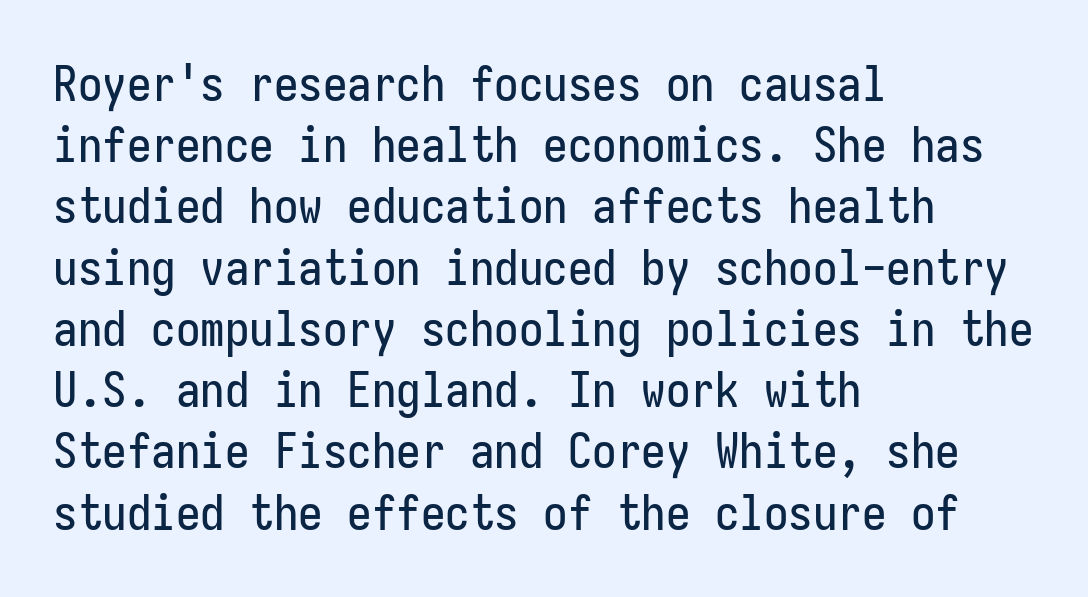
{"serif": "no", "italic": "no", "width": "condensed", "stroke_contrast": "low", "x_height": "medium", "underline": "no", "align": "left", "line_spacing": "normal", "line_spacing_ratio": 1.25, "letter_spacing": "normal", "letter_spacing_em": 0.0, "glyph_px": 49}
